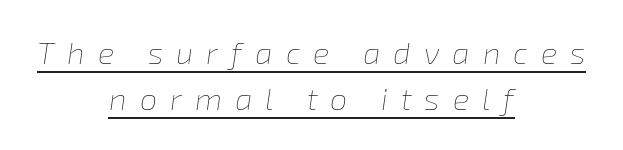
{"italic": "yes", "lean": "right", "slant_degrees": 8, "bold": "no", "weight": "thin", "width": "normal", "stroke_contrast": "low", "x_height": "medium", "monospaced": "no", "underline": "yes", "align": "center", "line_spacing": "normal", "line_spacing_ratio": 1.48, "letter_spacing": "wide", "letter_spacing_em": 0.42, "glyph_px": 31}
